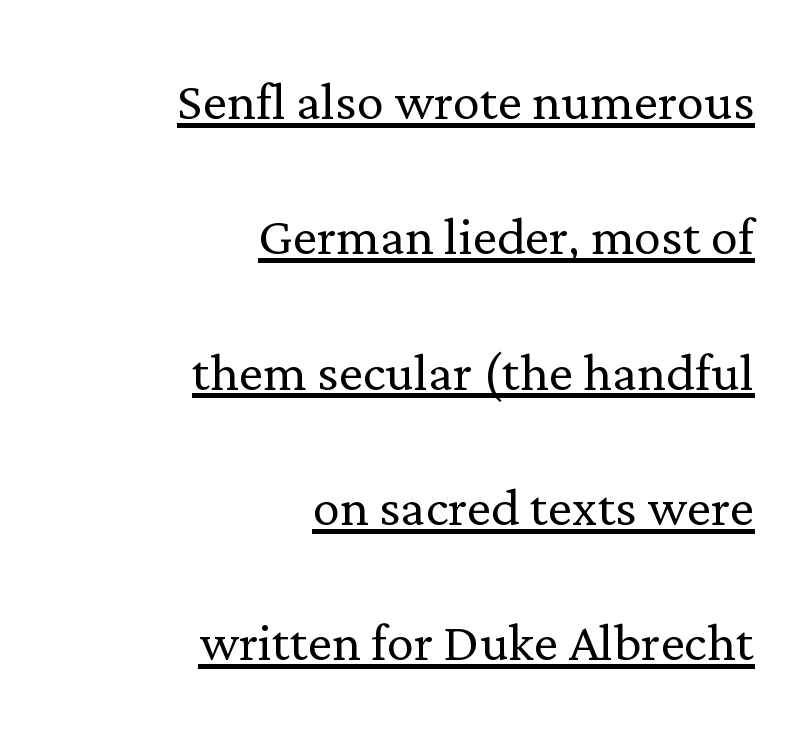
Q: Is the text bold? A: No.
Q: Is the text italic (slanted)? A: No, it is upright.
Q: Is the typeface a serif or a sans-serif typeface? A: Serif.
Q: Is the text underlined? A: Yes.
Q: How is the paragraph aligned? A: Right-aligned.
Q: Is the spacing between letters normal or unusually wide? A: Normal.
Q: Is the spacing between lines tight, normal or loose? A: Loose.
Q: Width (condensed, normal, or wide)? A: Normal.
Q: Stroke contrast? A: Low.
Q: x-height? A: Medium.
Q: Monospaced? A: No.
